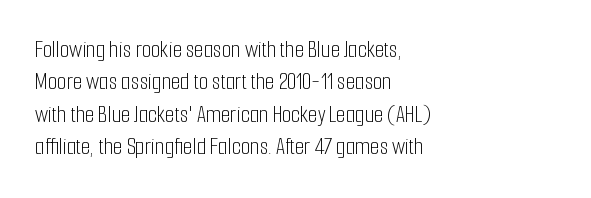
The typesetter chose a ragged-right arrangement here. In terms of letterspacing, this is plain default setting. Descenders hang freely into open space. A typesetter would call this leading conventional body-copy spacing. Stems and bowls with no extra thickness — not bold.
